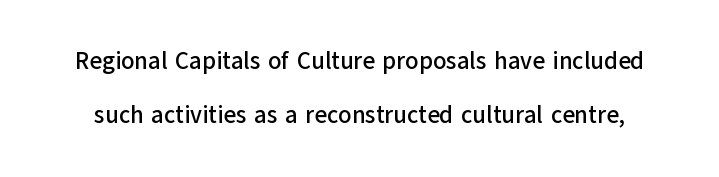
{"italic": "no", "underline": "no", "line_spacing": "loose", "line_spacing_ratio": 2.26, "letter_spacing": "normal", "letter_spacing_em": 0.0, "glyph_px": 24}
